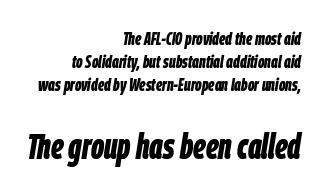
This rendering features lettering with no underline. Every row of glyphs terminates at an identical x-position on the right. Vertical spacing — default. Tracking value appears to be zero — textbook default spacing.
